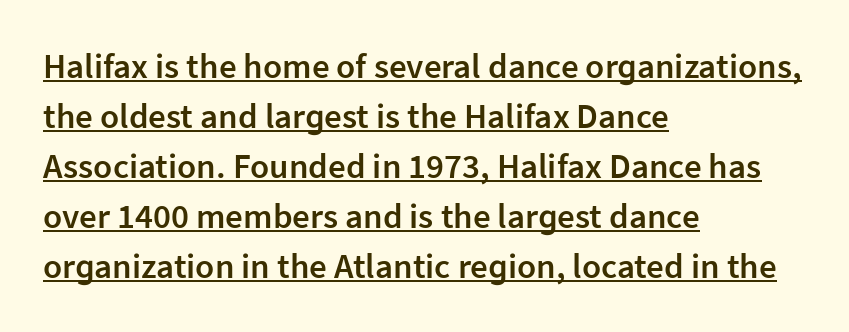
Serif or sans? Sans — the stroke terminals are bare. Does the weight exceed regular? Yes, but only to semibold. The axis of the letterforms is exactly vertical. These lines sit exactly where default settings would place them. Notice how a bar underscores the lettering throughout. Character widths vary here, with narrow letters taking less room than wide ones.
